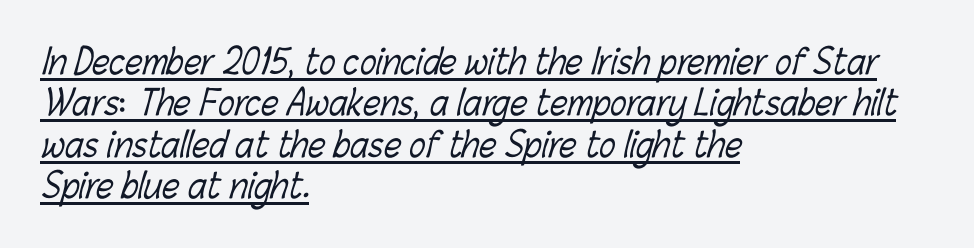
The image shows 34 px light, condensed type; set left-aligned, line spacing 1.22x, normal letter spacing, underlined; low stroke contrast and a medium x-height.
